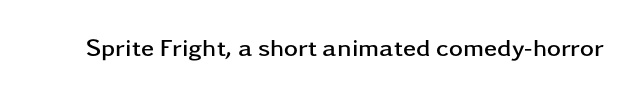
{"italic": "no", "bold": "yes", "underline": "no", "letter_spacing": "normal", "letter_spacing_em": 0.0, "glyph_px": 24}
